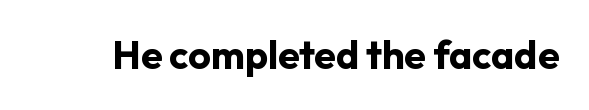
Q: Is the text bold? A: Yes.
Q: Is the text italic (slanted)? A: No, it is upright.
Q: Is the typeface a serif or a sans-serif typeface? A: Sans-serif.
Q: Is the text underlined? A: No.
Q: Is the spacing between letters normal or unusually wide? A: Normal.
Q: Width (condensed, normal, or wide)? A: Normal.
Q: Stroke contrast? A: Low.
Q: x-height? A: Medium.
Q: Monospaced? A: No.
